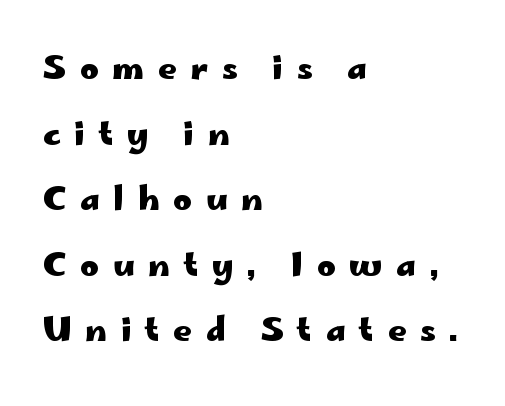
Q: Is the text bold? A: Yes.
Q: Is the text italic (slanted)? A: No, it is upright.
Q: Is the typeface a serif or a sans-serif typeface? A: Sans-serif.
Q: Is the text underlined? A: No.
Q: How is the paragraph aligned? A: Left-aligned.
Q: Is the spacing between letters normal or unusually wide? A: Unusually wide.
Q: Is the spacing between lines tight, normal or loose? A: Loose.
Q: Width (condensed, normal, or wide)? A: Wide.
Q: Stroke contrast? A: Low.
Q: x-height? A: Small.
Q: Monospaced? A: No.
